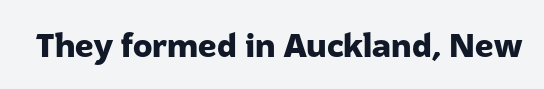
The image shows 32 px heavy sans-serif type, upright; set normal letter spacing, not underlined; low stroke contrast and a medium x-height.
